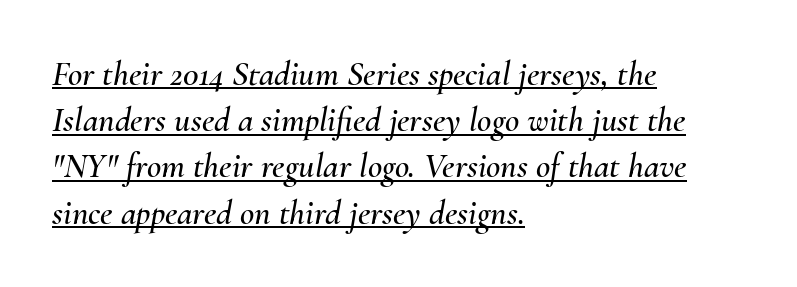
The image shows 35 px text type, italic (leaning right); set left-aligned, normal line spacing (1.32x), normal letter spacing, underlined; medium stroke contrast and a small x-height.
